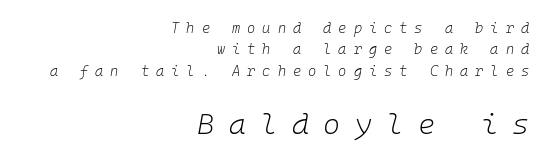
Q: Is the text bold? A: No.
Q: Is the text italic (slanted)? A: Yes, it leans right by about 10 degrees.
Q: Is the text underlined? A: No.
Q: How is the paragraph aligned? A: Right-aligned.
Q: Is the spacing between letters normal or unusually wide? A: Unusually wide.
Q: Is the spacing between lines tight, normal or loose? A: Normal.
Q: Which block of text is set in a larger size, the first (top) or the second (bottom)? A: The second (bottom) one.
Q: Width (condensed, normal, or wide)? A: Normal.
Q: Stroke contrast? A: Low.
Q: x-height? A: Medium.
Q: Monospaced? A: Yes.
